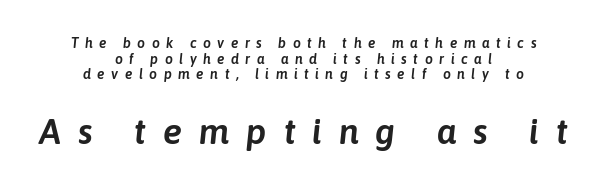
Q: Is the text italic (slanted)? A: Yes, it leans right by about 6 degrees.
Q: Is the text underlined? A: No.
Q: How is the paragraph aligned? A: Centered.
Q: Is the spacing between letters normal or unusually wide? A: Unusually wide.
Q: Is the spacing between lines tight, normal or loose? A: Tight.
Q: Which block of text is set in a larger size, the first (top) or the second (bottom)? A: The second (bottom) one.
Q: Width (condensed, normal, or wide)? A: Normal.
Q: Stroke contrast? A: Low.
Q: x-height? A: Medium.
Q: Monospaced? A: No.
